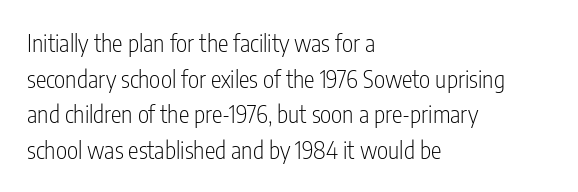
The image shows 24 px text type, upright; set left-aligned, normal line spacing (1.48x), normal letter spacing, not underlined.
